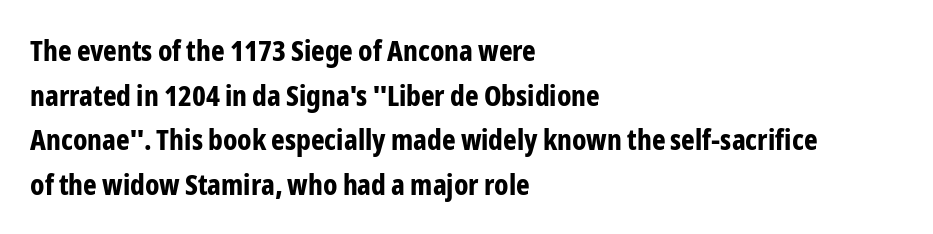
The image shows 29 px bold, condensed sans-serif type, upright; set left-aligned, normal line spacing (1.54x), normal letter spacing, not underlined; low stroke contrast and a medium x-height.
